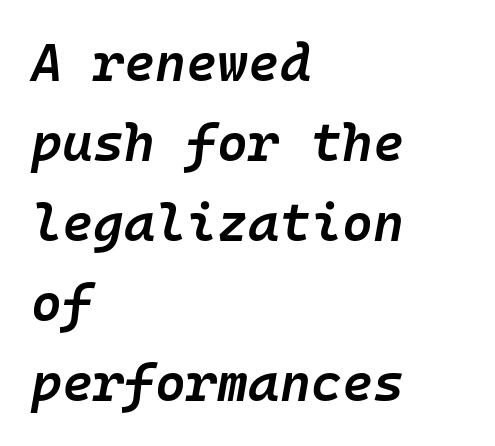
{"italic": "yes", "lean": "right", "slant_degrees": 10, "bold": "semi", "weight": "semibold", "width": "normal", "stroke_contrast": "low", "x_height": "medium", "monospaced": "yes", "underline": "no", "align": "left", "line_spacing": "normal", "line_spacing_ratio": 1.51, "letter_spacing": "normal", "letter_spacing_em": 0.0, "glyph_px": 53}
